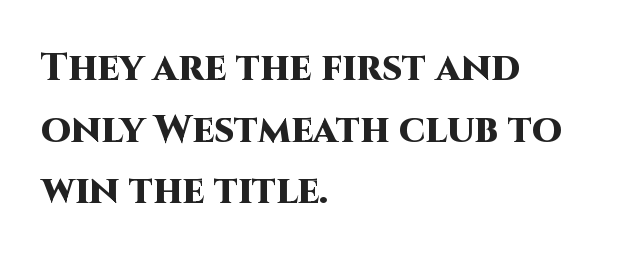
{"serif": "no", "italic": "no", "bold": "yes", "weight": "heavy", "width": "normal", "stroke_contrast": "high", "x_height": "large", "monospaced": "no", "underline": "no", "align": "left", "line_spacing": "normal", "line_spacing_ratio": 1.58, "letter_spacing": "normal", "letter_spacing_em": 0.0, "glyph_px": 39}
